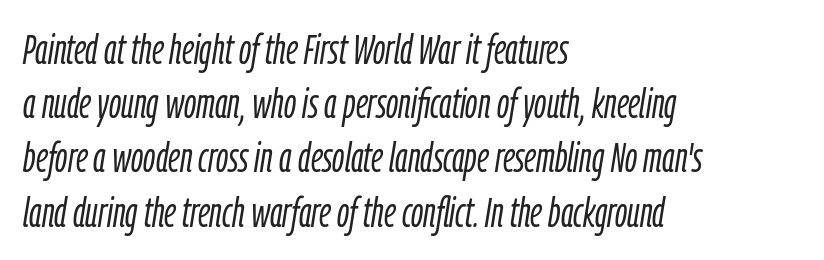
{"italic": "yes", "lean": "right", "slant_degrees": 9, "bold": "no", "weight": "light", "width": "condensed", "stroke_contrast": "low", "x_height": "medium", "monospaced": "no", "underline": "no", "align": "left", "line_spacing": "normal", "line_spacing_ratio": 1.29, "letter_spacing": "normal", "letter_spacing_em": 0.0, "glyph_px": 42}
